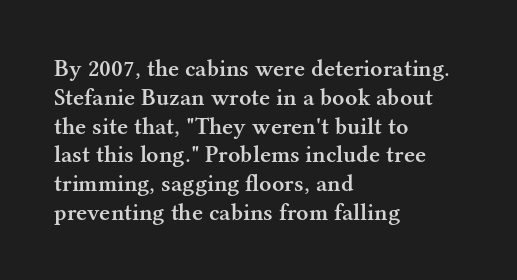
Line beginnings align vertically; line endings do not. The string is rendered with underlining switched off. Emphasis by weight is partial: semibold. Italic? Not at all — the glyphs are vertical. Caption: standard tracking, unaltered.
